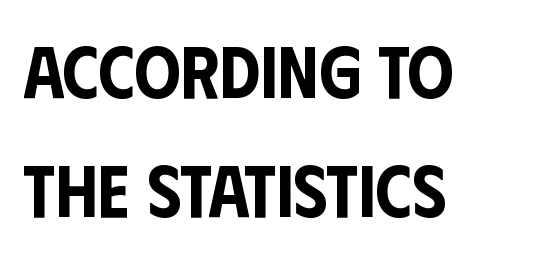
Q: Is the text italic (slanted)? A: No, it is upright.
Q: Is the typeface a serif or a sans-serif typeface? A: Sans-serif.
Q: Is the text underlined? A: No.
Q: How is the paragraph aligned? A: Left-aligned.
Q: Is the spacing between letters normal or unusually wide? A: Normal.
Q: Is the spacing between lines tight, normal or loose? A: Normal.
Q: Width (condensed, normal, or wide)? A: Condensed.
Q: Stroke contrast? A: Low.
Q: x-height? A: Large.
Q: Monospaced? A: No.
